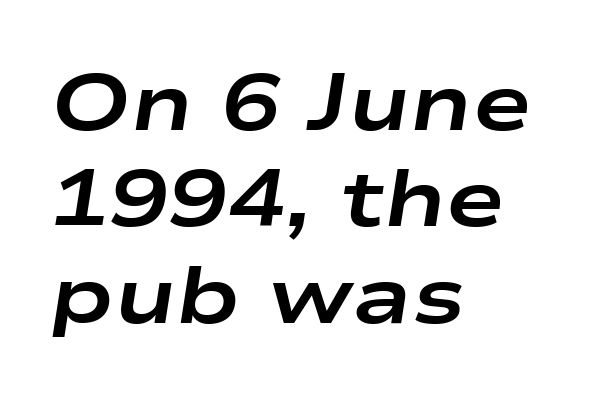
The image shows 79 px bold, wide type, italic (leaning right); set left-aligned, line spacing 1.22x, normal letter spacing, not underlined; low stroke contrast and a medium x-height.
